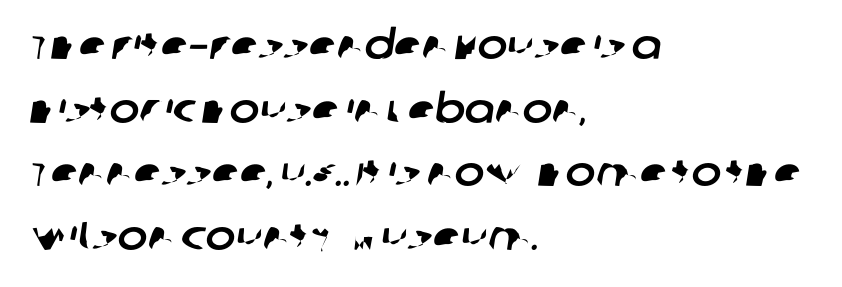
Q: Is the typeface a serif or a sans-serif typeface? A: Sans-serif.
Q: Is the text underlined? A: No.
Q: How is the paragraph aligned? A: Left-aligned.
Q: Is the spacing between letters normal or unusually wide? A: Normal.
Q: Is the spacing between lines tight, normal or loose? A: Normal.
Q: Width (condensed, normal, or wide)? A: Normal.
Q: Stroke contrast? A: Low.
Q: x-height? A: Large.
Q: Monospaced? A: No.
